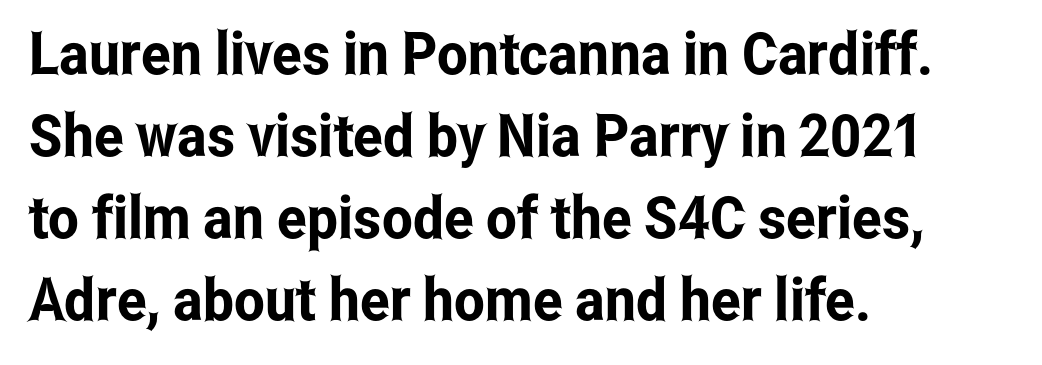
Lines of text with bare space underneath. You could not count columns in this text — the font is proportionally spaced. The gaps between neighbouring characters are ordinary and unremarkable. Honestly, the row spacing looks completely unremarkable. Are there feet on the stems? There aren't — it's a sans. When letters stand straight like this, we call the style roman or upright.
